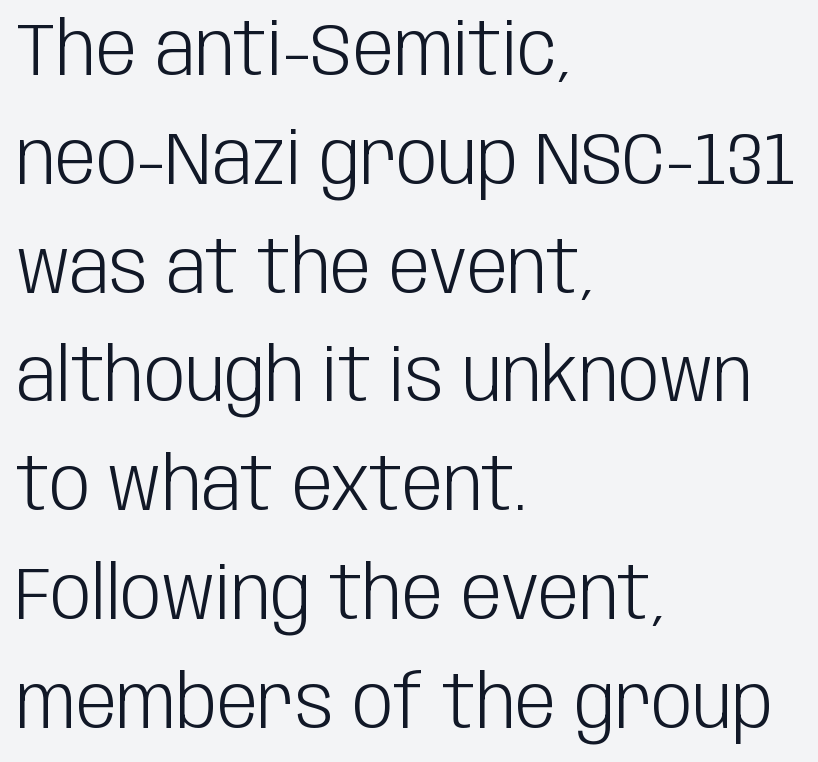
The weight would be labelled regular, book, light, or lighter still. Character widths vary here, with narrow letters taking less room than wide ones. Notice how the passage keeps a crisp vertical edge on the left only. Underline: absent. The rendering uses a moderate line-height, typical for paragraphs. The letters carry no serifs — their stems end cleanly without finishing strokes.
